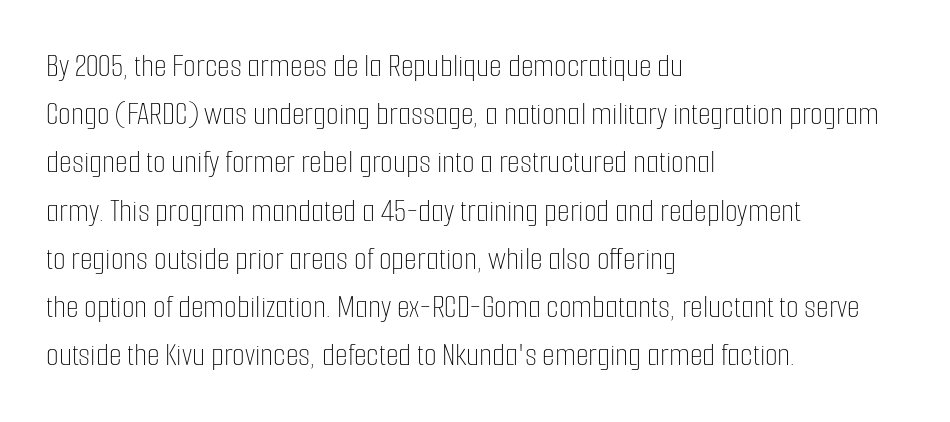
Tracking here is standard; glyphs follow each other at the usual distance. The strip under each line holds only bare page. Designer's note — italics off, roman on. The rendering uses a moderate line-height, typical for paragraphs.
